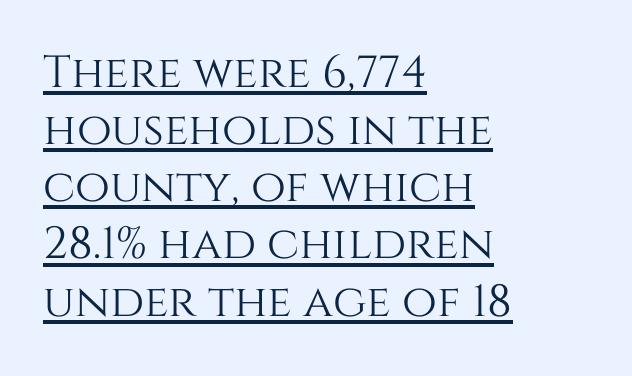
The image shows 45 px text type, upright; set left-aligned, normal line spacing (1.27x), normal letter spacing, underlined; medium stroke contrast and a large x-height.
